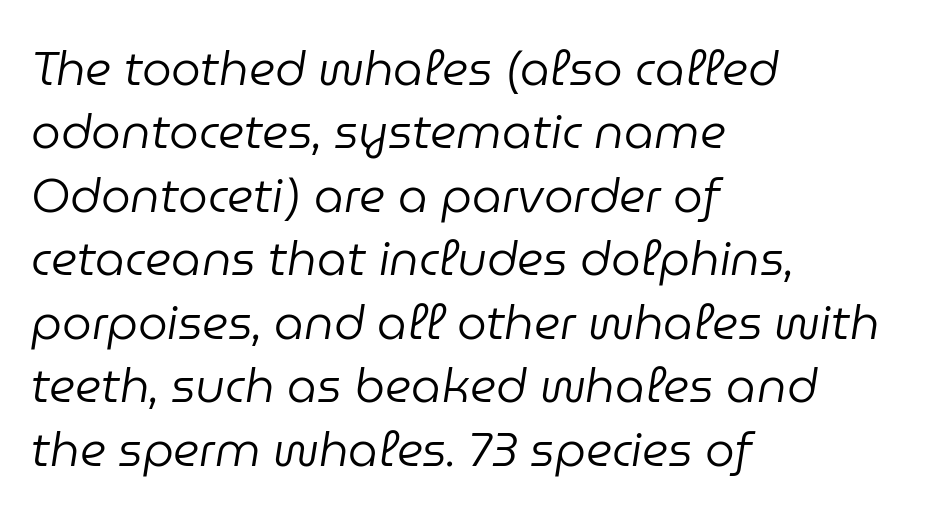
Q: Is the text bold? A: No.
Q: Is the text italic (slanted)? A: Yes, it leans right by about 9 degrees.
Q: Is the text underlined? A: No.
Q: How is the paragraph aligned? A: Left-aligned.
Q: Is the spacing between letters normal or unusually wide? A: Normal.
Q: Is the spacing between lines tight, normal or loose? A: Normal.
Q: Width (condensed, normal, or wide)? A: Normal.
Q: Stroke contrast? A: Low.
Q: x-height? A: Medium.
Q: Monospaced? A: No.
